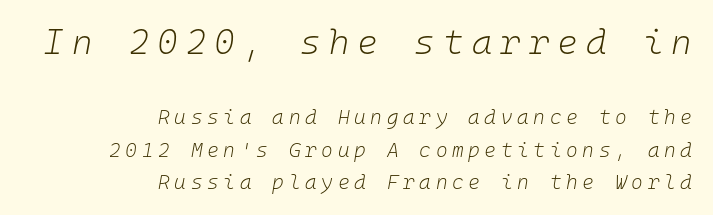
Q: Is the text bold? A: No.
Q: Is the text italic (slanted)? A: Yes, it leans right by about 10 degrees.
Q: Is the text underlined? A: No.
Q: How is the paragraph aligned? A: Right-aligned.
Q: Is the spacing between letters normal or unusually wide? A: Unusually wide.
Q: Is the spacing between lines tight, normal or loose? A: Normal.
Q: Which block of text is set in a larger size, the first (top) or the second (bottom)? A: The first (top) one.
Q: Width (condensed, normal, or wide)? A: Normal.
Q: Stroke contrast? A: Low.
Q: x-height? A: Medium.
Q: Monospaced? A: Yes.
